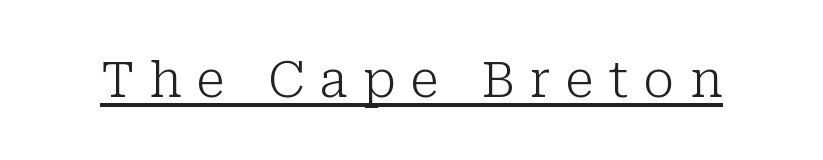
Q: Is the text bold? A: No.
Q: Is the text italic (slanted)? A: No, it is upright.
Q: Is the typeface a serif or a sans-serif typeface? A: Serif.
Q: Is the text underlined? A: Yes.
Q: Is the spacing between letters normal or unusually wide? A: Unusually wide.
Q: Width (condensed, normal, or wide)? A: Normal.
Q: Stroke contrast? A: Low.
Q: x-height? A: Medium.
Q: Monospaced? A: No.
